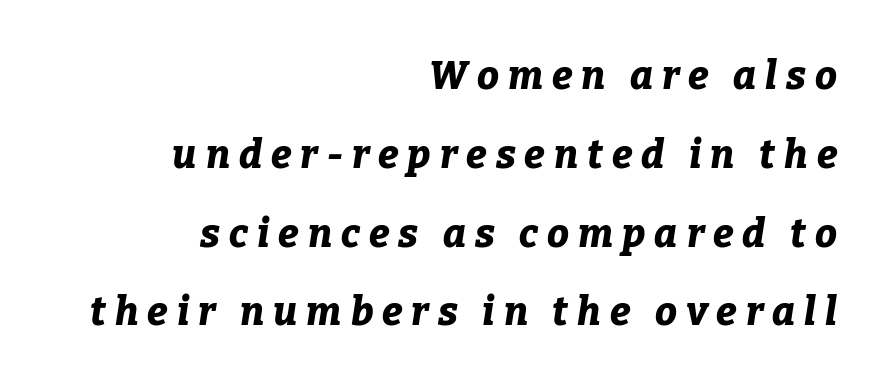
Q: Is the text bold? A: Yes.
Q: Is the text italic (slanted)? A: Yes, it leans right by about 9 degrees.
Q: Is the text underlined? A: No.
Q: How is the paragraph aligned? A: Right-aligned.
Q: Is the spacing between letters normal or unusually wide? A: Unusually wide.
Q: Is the spacing between lines tight, normal or loose? A: Loose.
Q: Width (condensed, normal, or wide)? A: Normal.
Q: Stroke contrast? A: Low.
Q: x-height? A: Medium.
Q: Monospaced? A: No.
